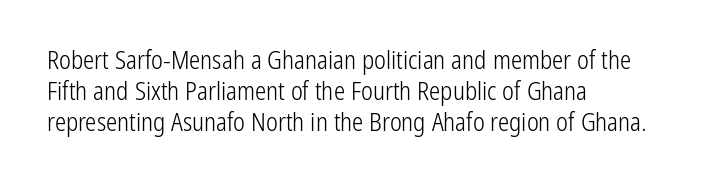
Spacing between characters is what you'd get straight out of the box. Ordinary non-slanted type is in use. The compositor pushed each line to the left boundary. Rows of type keep a routine distance in the vertical direction.
